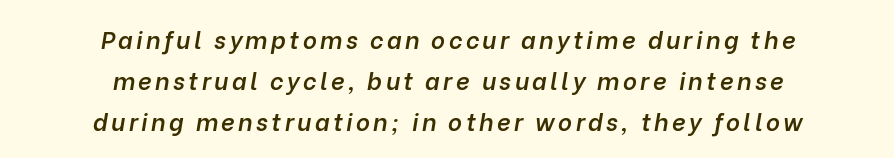
The image shows 24 px text type, italic (leaning right); set centered, normal line spacing (1.7x), not underlined.
